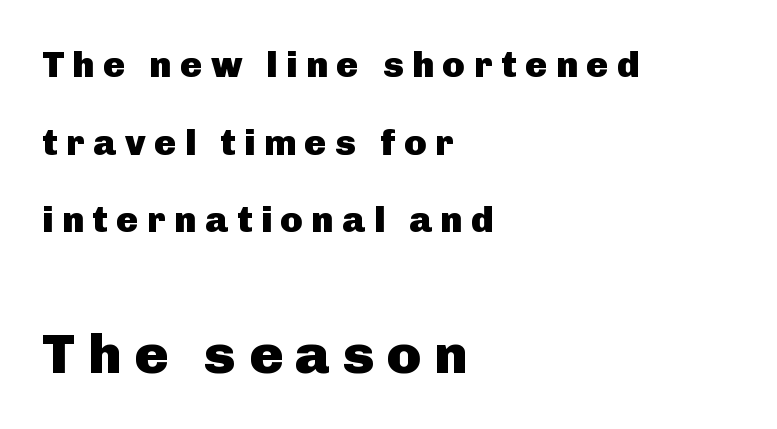
{"serif": "no", "italic": "no", "bold": "yes", "weight": "heavy", "width": "normal", "stroke_contrast": "low", "x_height": "medium", "monospaced": "no", "underline": "no", "align": "left", "line_spacing": "loose", "line_spacing_ratio": 2.1, "letter_spacing": "wide", "letter_spacing_em": 0.23, "larger_block": "second", "size_ratio": 1.51, "glyph_px": 56}
